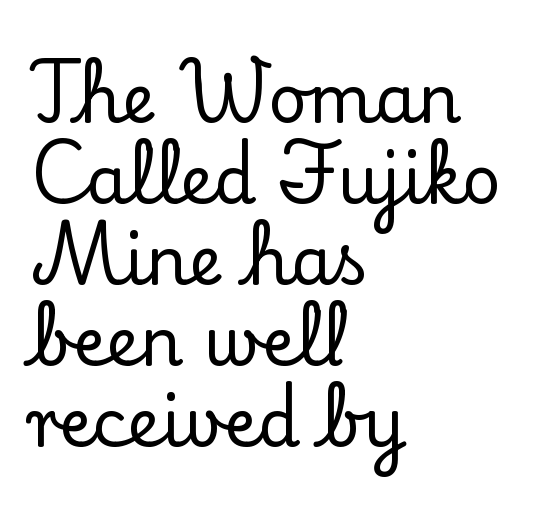
Q: Is the text italic (slanted)? A: No, it is upright.
Q: Is the typeface a serif or a sans-serif typeface? A: Serif.
Q: Is the text underlined? A: No.
Q: How is the paragraph aligned? A: Left-aligned.
Q: Is the spacing between letters normal or unusually wide? A: Normal.
Q: Width (condensed, normal, or wide)? A: Normal.
Q: Stroke contrast? A: Low.
Q: x-height? A: Small.
Q: Monospaced? A: No.
